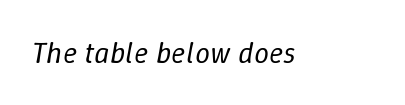
{"italic": "yes", "lean": "right", "slant_degrees": 9, "bold": "no", "weight": "regular", "width": "normal", "stroke_contrast": "low", "x_height": "medium", "monospaced": "no", "underline": "no", "letter_spacing": "normal", "letter_spacing_em": 0.0, "glyph_px": 30}
